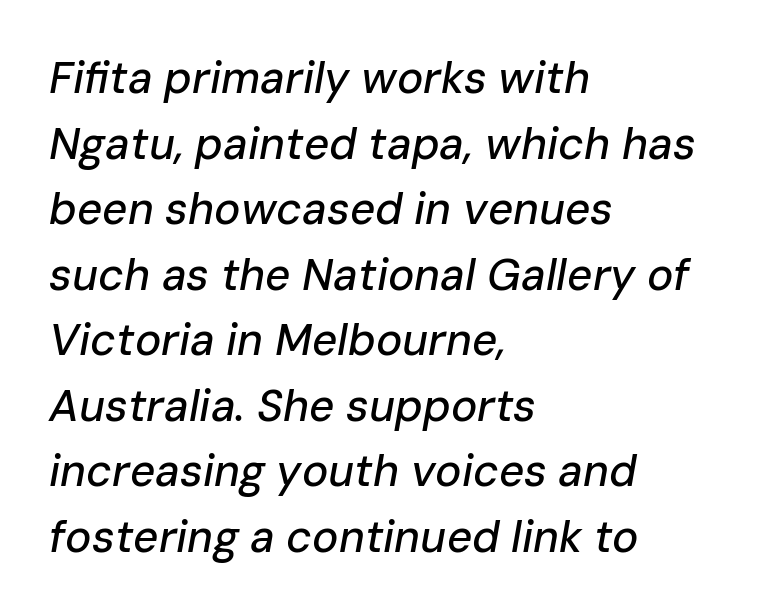
Caption: multi-line text, flush left, ragged right. No word sits above an underline. What stands out about the letter spacing? Nothing — it is the standard amount. The block of text has a typical density, with ordinary space between rows. The specimen reads as italic at a glance.
